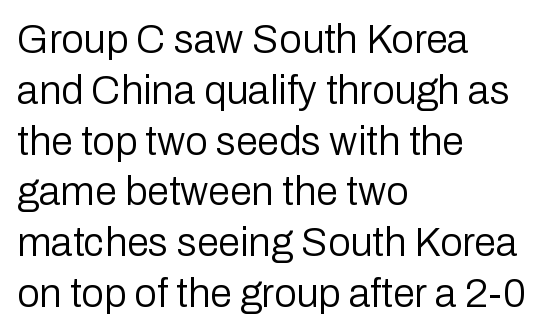
{"serif": "no", "italic": "no", "bold": "no", "weight": "regular", "width": "normal", "stroke_contrast": "low", "x_height": "medium", "monospaced": "no", "underline": "no", "align": "left", "line_spacing": "normal", "line_spacing_ratio": 1.27, "letter_spacing": "normal", "letter_spacing_em": 0.0, "glyph_px": 40}
